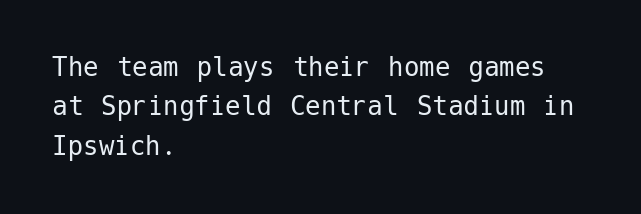
{"serif": "no", "italic": "no", "bold": "no", "weight": "regular", "width": "normal", "stroke_contrast": "low", "x_height": "medium", "underline": "no", "align": "left", "line_spacing": "normal", "line_spacing_ratio": 1.27, "letter_spacing": "normal", "letter_spacing_em": 0.0, "glyph_px": 31}
